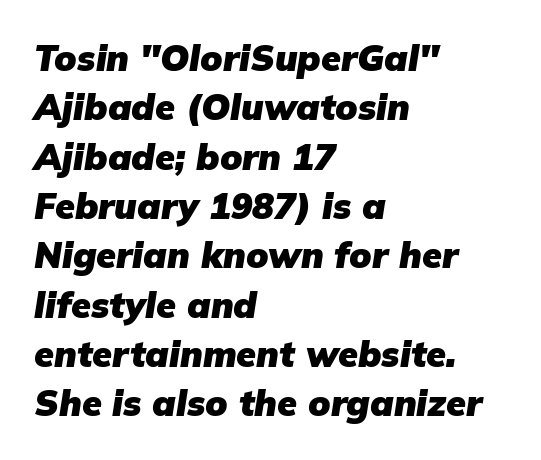
{"italic": "yes", "lean": "right", "slant_degrees": 9, "bold": "yes", "weight": "heavy", "width": "normal", "stroke_contrast": "low", "x_height": "medium", "monospaced": "no", "underline": "no", "align": "left", "line_spacing": "normal", "line_spacing_ratio": 1.37, "letter_spacing": "normal", "letter_spacing_em": 0.0, "glyph_px": 36}
